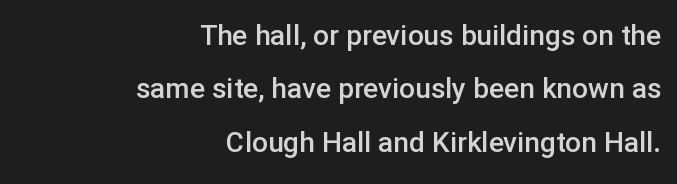
The image shows 28 px semibold sans-serif type, upright; set right-aligned, loose line spacing (1.91x), normal letter spacing, not underlined; low stroke contrast and a medium x-height.
